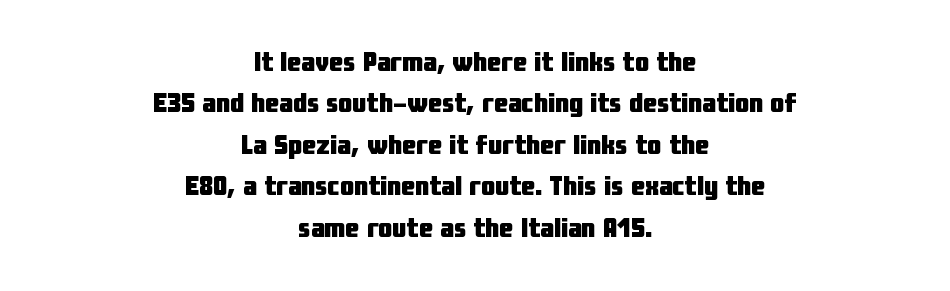
Q: Is the text bold? A: Yes.
Q: Is the text italic (slanted)? A: No, it is upright.
Q: Is the typeface a serif or a sans-serif typeface? A: Sans-serif.
Q: Is the text underlined? A: No.
Q: How is the paragraph aligned? A: Centered.
Q: Is the spacing between letters normal or unusually wide? A: Normal.
Q: Is the spacing between lines tight, normal or loose? A: Normal.
Q: Width (condensed, normal, or wide)? A: Condensed.
Q: Stroke contrast? A: Low.
Q: x-height? A: Medium.
Q: Monospaced? A: No.
